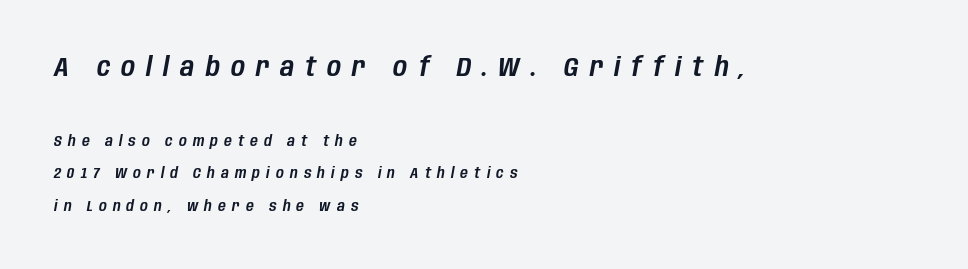
The image shows 27 px text type, italic (leaning right); set left-aligned, loose line spacing (2.16x), unusually wide letter spacing (+0.41 em), not underlined; the first (top) block is 1.8x larger.
